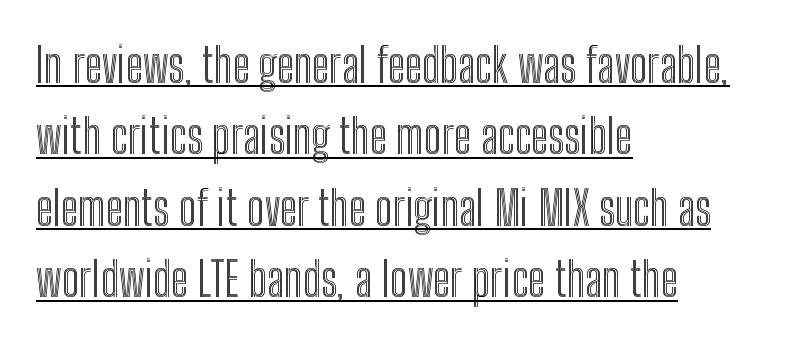
{"italic": "no", "width": "condensed", "x_height": "medium", "monospaced": "no", "underline": "yes", "align": "left", "line_spacing": "normal", "line_spacing_ratio": 1.52, "letter_spacing": "normal", "letter_spacing_em": 0.0, "glyph_px": 47}
